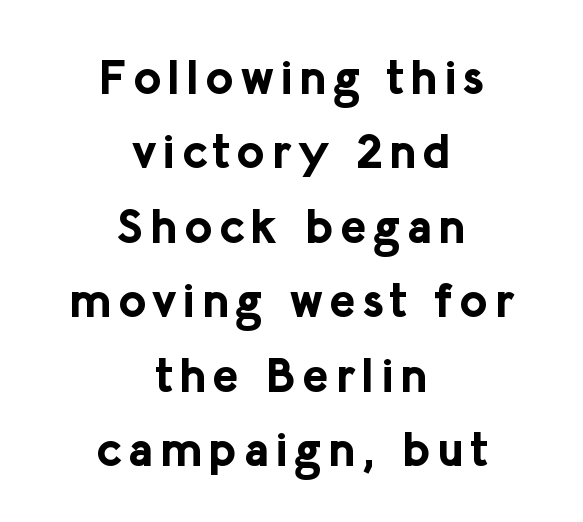
{"serif": "no", "italic": "no", "bold": "yes", "weight": "bold", "width": "normal", "stroke_contrast": "low", "x_height": "medium", "monospaced": "no", "underline": "no", "align": "center", "line_spacing": "normal", "line_spacing_ratio": 1.55, "glyph_px": 48}
